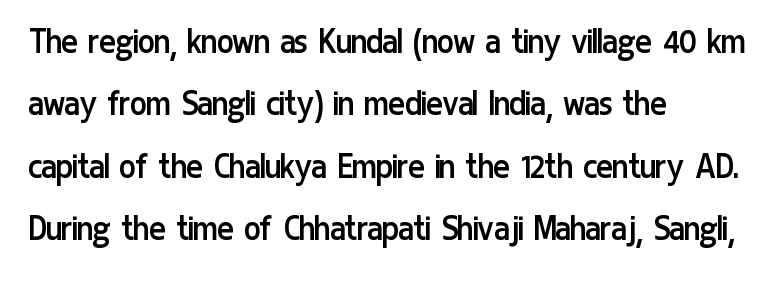
Proportional: the letters do not fall into vertical columns. What stands out about the letter spacing? Nothing — it is the standard amount. Every stem runs plumb, perpendicular to the baseline. Clear beneath every line of the passage.
